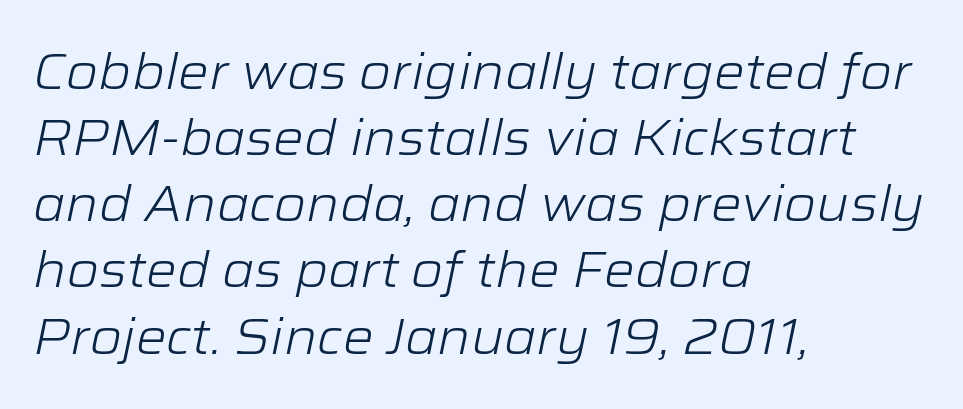
{"italic": "yes", "lean": "right", "slant_degrees": 12, "bold": "no", "weight": "light", "width": "wide", "stroke_contrast": "low", "x_height": "medium", "monospaced": "no", "underline": "no", "align": "left", "line_spacing": "normal", "line_spacing_ratio": 1.35, "letter_spacing": "normal", "letter_spacing_em": 0.0, "glyph_px": 49}
